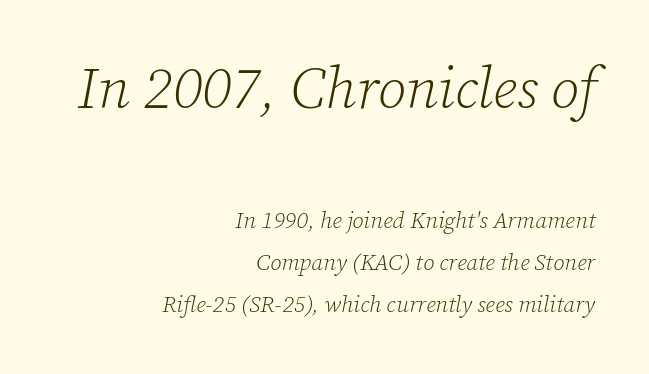
Q: Is the text bold? A: No.
Q: Is the text italic (slanted)? A: Yes, it leans right by about 12 degrees.
Q: Is the typeface a serif or a sans-serif typeface? A: Serif.
Q: Is the text underlined? A: No.
Q: How is the paragraph aligned? A: Right-aligned.
Q: Is the spacing between letters normal or unusually wide? A: Normal.
Q: Which block of text is set in a larger size, the first (top) or the second (bottom)? A: The first (top) one.
Q: Width (condensed, normal, or wide)? A: Normal.
Q: Stroke contrast? A: Low.
Q: x-height? A: Medium.
Q: Monospaced? A: No.
